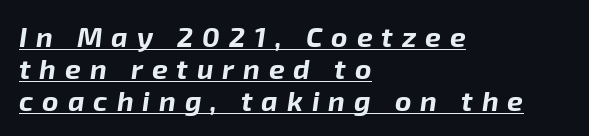
The lettering is marked with a stroke running underneath it. These lines carry a lot of weight — the face is fully bold. The rendering inserts visible extra space after every character. A student would call this left alignment; a typographer would say flush left, rag right.
